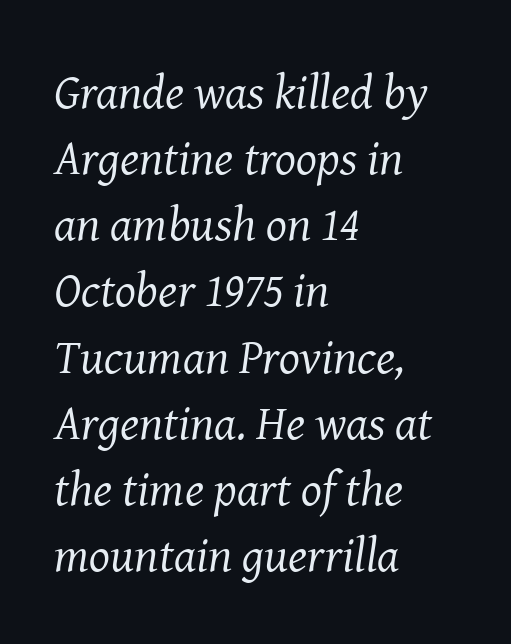
An italicized treatment has been applied to the whole sample. Decoration check: the copy has no underline. Is there much room between lines? A standard amount, neither cramped nor airy. This sample uses plain, unmodified letter spacing. Letters have the restrained weight of plain body copy at most. Proportional: the letters do not fall into vertical columns.
